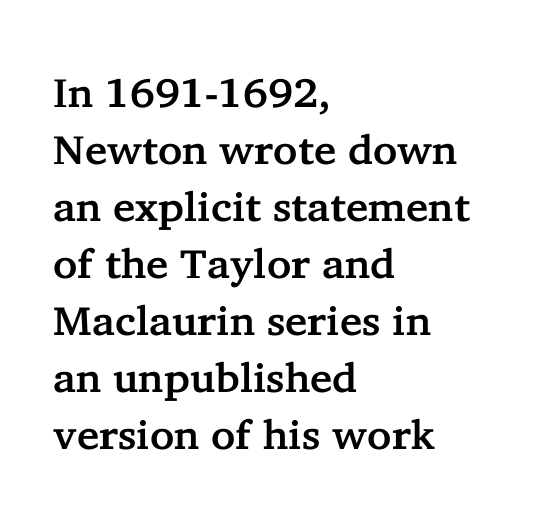
The lettering stays uniformly vertical, giving the passage a roman look. Leading: standard. The passage is arranged the way most books set body copy — flush left. Serifs: yes, visible at the terminals of the letterforms. Note the varied advance widths — an 'i' is clearly narrower than an 'm'. The specimen omits any rule beneath the text block's lines.
